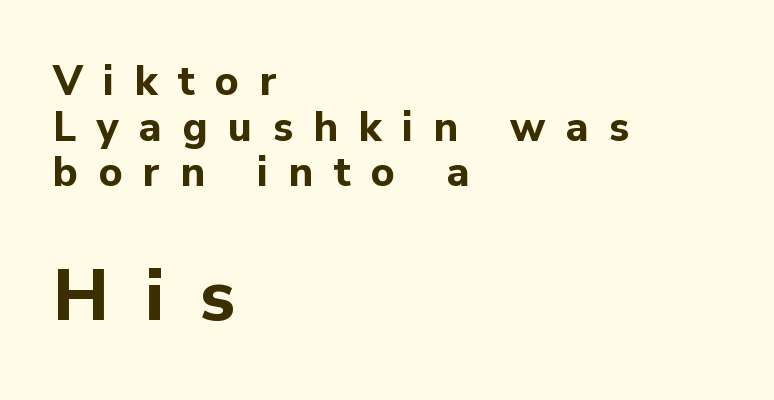
The image shows 72 px bold sans-serif type, upright; set left-aligned, tight line spacing (1.11x), unusually wide letter spacing (+0.5 em), not underlined; the second (bottom) block is 1.76x larger; low stroke contrast and a medium x-height.
